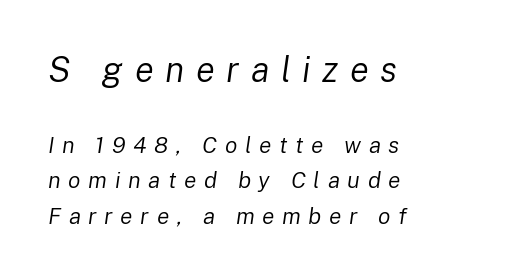
The image shows 35 px regular-weight type, italic (leaning right); set left-aligned, normal line spacing (1.56x), unusually wide letter spacing (+0.33 em), not underlined; the first (top) block is 1.52x larger; low stroke contrast and a medium x-height.
